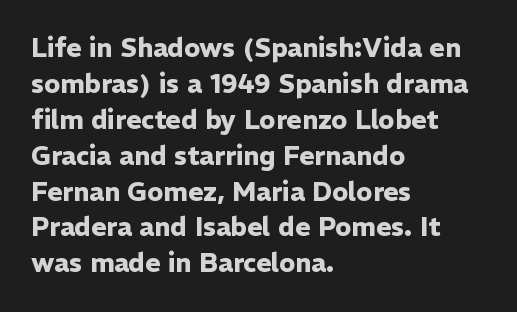
{"italic": "no", "bold": "yes", "underline": "no", "align": "left", "line_spacing": "normal", "line_spacing_ratio": 1.38, "letter_spacing": "normal", "letter_spacing_em": 0.0, "glyph_px": 26}
